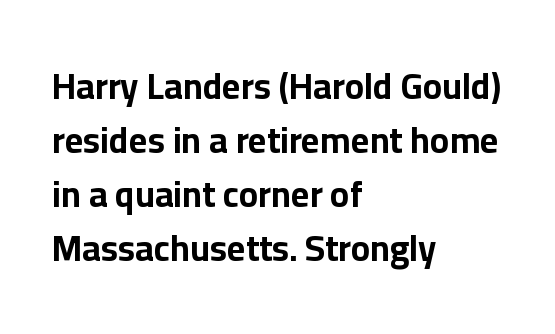
{"serif": "no", "italic": "no", "bold": "yes", "weight": "bold", "width": "normal", "stroke_contrast": "low", "x_height": "medium", "monospaced": "no", "underline": "no", "align": "left", "line_spacing": "normal", "line_spacing_ratio": 1.5, "letter_spacing": "normal", "letter_spacing_em": 0.0, "glyph_px": 36}
